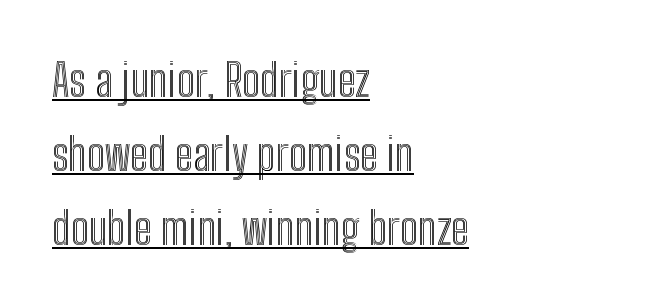
The image shows 45 px condensed type, upright; set left-aligned, normal line spacing (1.64x), normal letter spacing, underlined; a medium x-height.
